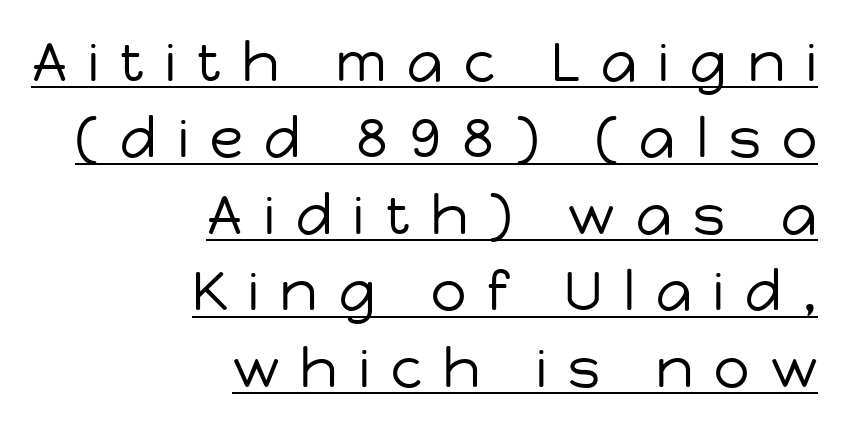
Which margin do the lines hug? The right one — the left edge is uneven. Each letter's strokes conclude bluntly, with no projecting serifs. The passage shown is underscored from start to finish. Evenly set lines give the paragraph a standard silhouette. The face used here is rendered with a markedly widened letterfit.
